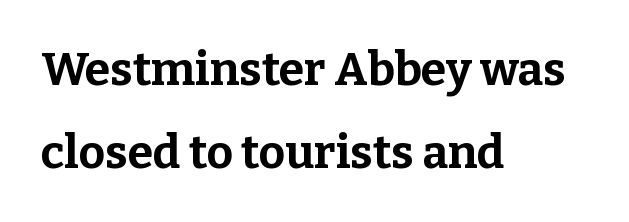
{"serif": "yes", "italic": "no", "bold": "yes", "weight": "bold", "width": "normal", "stroke_contrast": "low", "x_height": "medium", "monospaced": "no", "underline": "no", "align": "left", "line_spacing_ratio": 1.8, "letter_spacing": "normal", "letter_spacing_em": 0.0, "glyph_px": 46}
